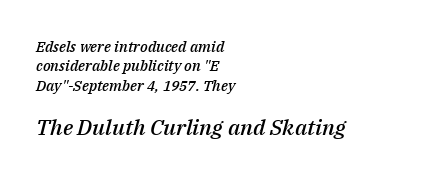
The image shows 22 px text type, italic (leaning right); set left-aligned, normal line spacing (1.29x), normal letter spacing, not underlined; the second (bottom) block is 1.47x larger.
